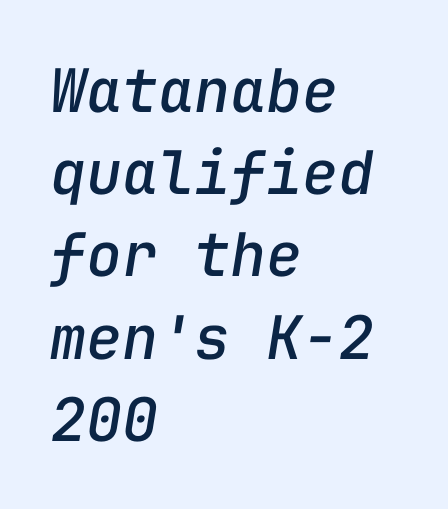
{"italic": "yes", "lean": "right", "slant_degrees": 9, "width": "normal", "stroke_contrast": "low", "x_height": "medium", "monospaced": "yes", "underline": "no", "align": "left", "line_spacing": "normal", "line_spacing_ratio": 1.37, "letter_spacing": "normal", "letter_spacing_em": 0.0, "glyph_px": 60}
